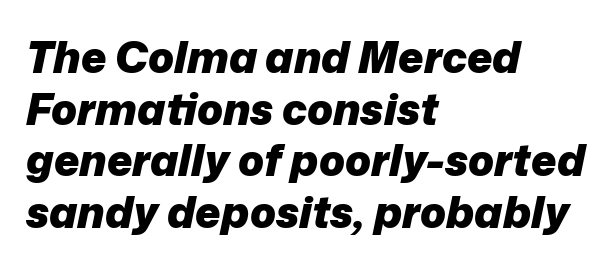
Q: Is the text bold? A: Yes.
Q: Is the text italic (slanted)? A: Yes, it leans right by about 12 degrees.
Q: Is the text underlined? A: No.
Q: How is the paragraph aligned? A: Left-aligned.
Q: Is the spacing between letters normal or unusually wide? A: Normal.
Q: Width (condensed, normal, or wide)? A: Normal.
Q: Stroke contrast? A: Low.
Q: x-height? A: Medium.
Q: Monospaced? A: No.
